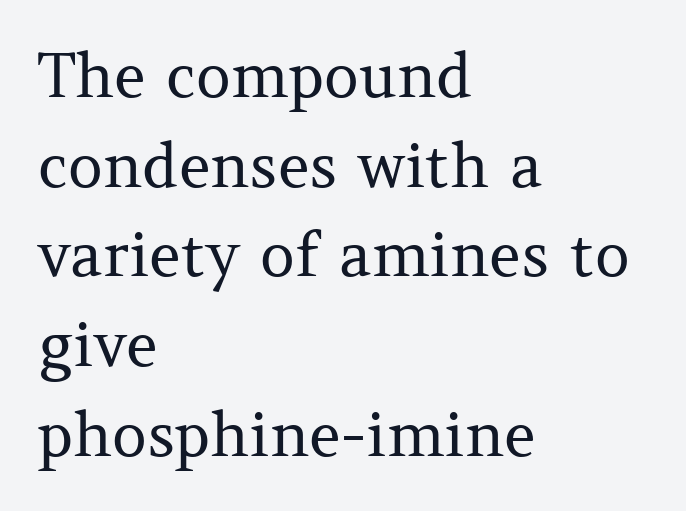
The image shows 61 px regular-weight serif type, upright; set left-aligned, normal line spacing (1.47x), normal letter spacing, not underlined; medium stroke contrast and a medium x-height.
